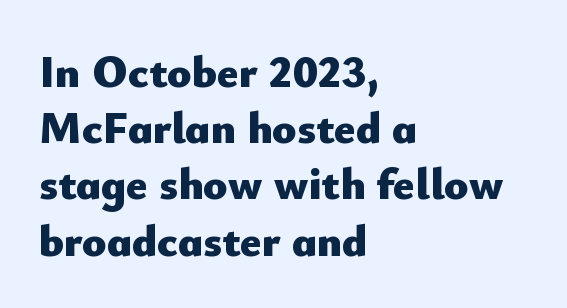
Q: Is the text bold? A: Yes.
Q: Is the text italic (slanted)? A: No, it is upright.
Q: Is the typeface a serif or a sans-serif typeface? A: Sans-serif.
Q: Is the text underlined? A: No.
Q: How is the paragraph aligned? A: Left-aligned.
Q: Is the spacing between letters normal or unusually wide? A: Normal.
Q: Is the spacing between lines tight, normal or loose? A: Normal.
Q: Width (condensed, normal, or wide)? A: Normal.
Q: Stroke contrast? A: Low.
Q: x-height? A: Small.
Q: Monospaced? A: No.
